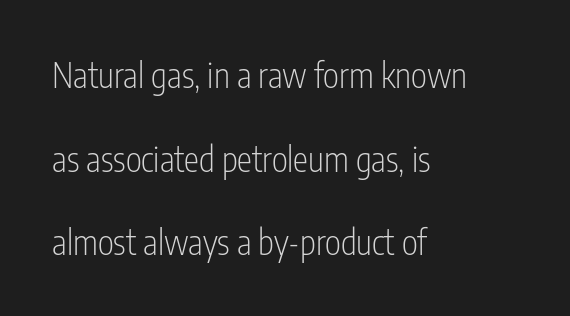
The image shows 34 px light, condensed sans-serif type, upright; set left-aligned, loose line spacing (2.46x), normal letter spacing, not underlined; low stroke contrast and a medium x-height.
